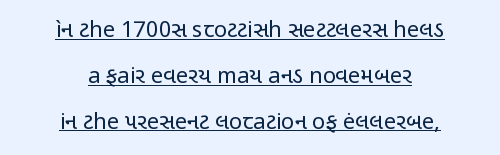
Q: Is the text bold? A: No.
Q: Is the text italic (slanted)? A: No, it is upright.
Q: Is the text underlined? A: Yes.
Q: How is the paragraph aligned? A: Centered.
Q: Is the spacing between letters normal or unusually wide? A: Normal.
Q: Is the spacing between lines tight, normal or loose? A: Loose.
